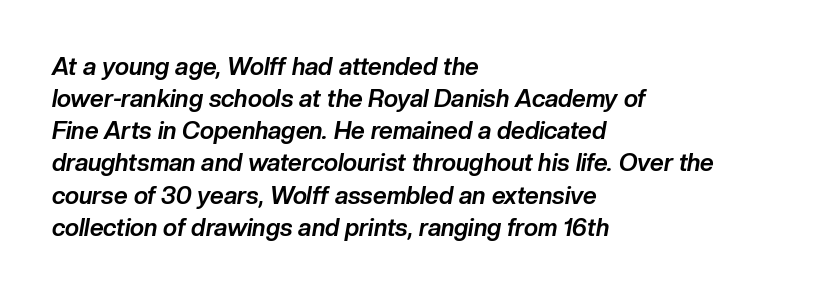
Q: Is the text bold? A: Yes.
Q: Is the text italic (slanted)? A: Yes, it leans right by about 10 degrees.
Q: Is the text underlined? A: No.
Q: How is the paragraph aligned? A: Left-aligned.
Q: Is the spacing between letters normal or unusually wide? A: Normal.
Q: Is the spacing between lines tight, normal or loose? A: Normal.
